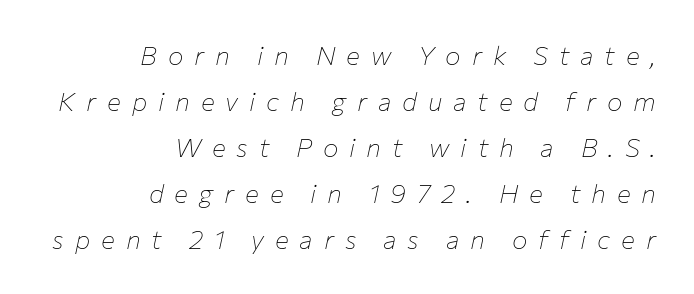
{"italic": "yes", "lean": "right", "slant_degrees": 12, "bold": "no", "underline": "no", "align": "right", "line_spacing_ratio": 1.77, "letter_spacing": "wide", "letter_spacing_em": 0.42, "glyph_px": 26}
